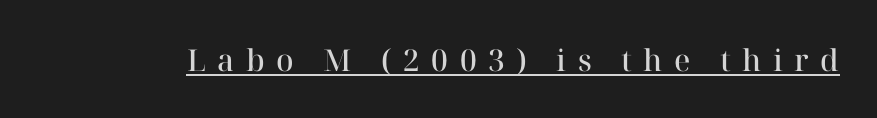
{"serif": "yes", "italic": "no", "bold": "semi", "weight": "semibold", "width": "normal", "stroke_contrast": "high", "x_height": "medium", "monospaced": "no", "underline": "yes", "letter_spacing": "wide", "letter_spacing_em": 0.38, "glyph_px": 30}
